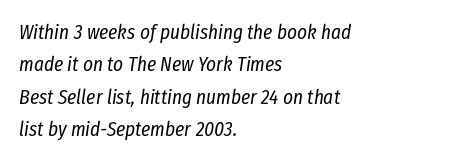
The paragraph has a hard left edge and a soft right edge. You could call the tracking neutral — neither tight nor loose. Is the stroke heavy? The answer is a plain regular-or-lighter. The string is rendered with underlining switched off.
